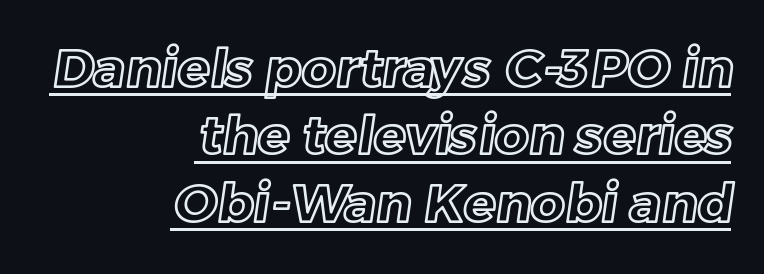
{"width": "normal", "x_height": "medium", "monospaced": "no", "underline": "yes", "align": "right", "line_spacing": "normal", "line_spacing_ratio": 1.27, "letter_spacing": "normal", "letter_spacing_em": 0.0, "glyph_px": 53}
